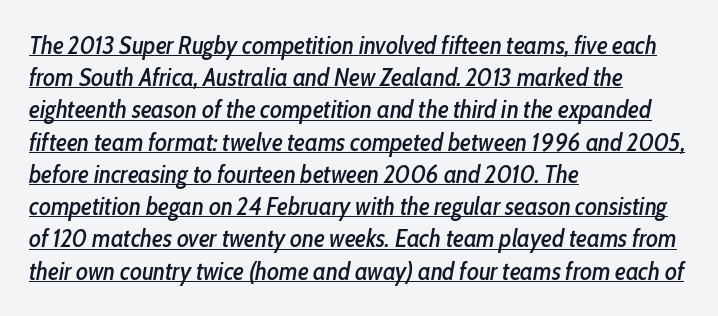
{"italic": "yes", "lean": "right", "slant_degrees": 10, "underline": "yes", "align": "left", "line_spacing": "normal", "line_spacing_ratio": 1.29, "letter_spacing": "normal", "letter_spacing_em": 0.0, "glyph_px": 25}
